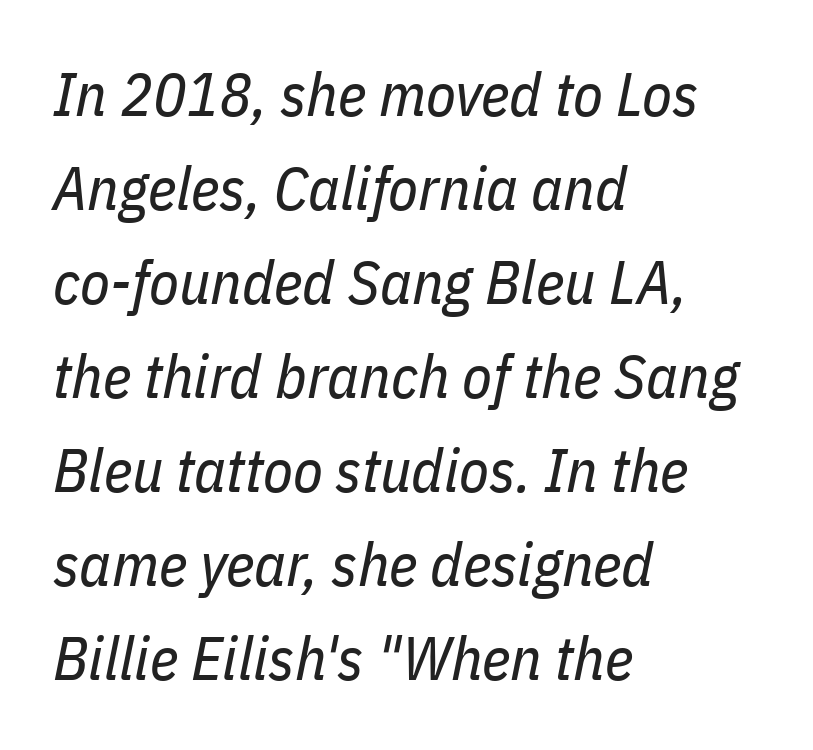
{"italic": "yes", "lean": "right", "slant_degrees": 11, "bold": "no", "weight": "regular", "width": "condensed", "stroke_contrast": "low", "x_height": "medium", "monospaced": "no", "underline": "no", "align": "left", "line_spacing": "normal", "line_spacing_ratio": 1.54, "letter_spacing": "normal", "letter_spacing_em": 0.0, "glyph_px": 61}
